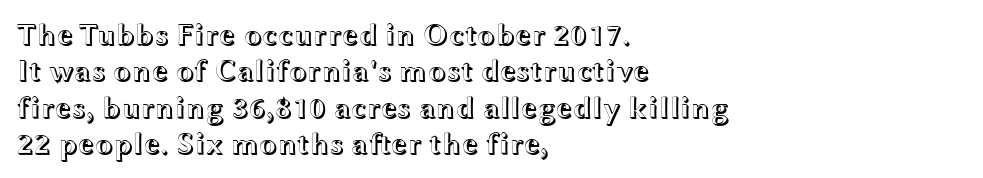
{"italic": "no", "width": "wide", "x_height": "medium", "monospaced": "no", "underline": "no", "align": "left", "line_spacing_ratio": 1.21, "letter_spacing": "normal", "letter_spacing_em": 0.0, "glyph_px": 30}
